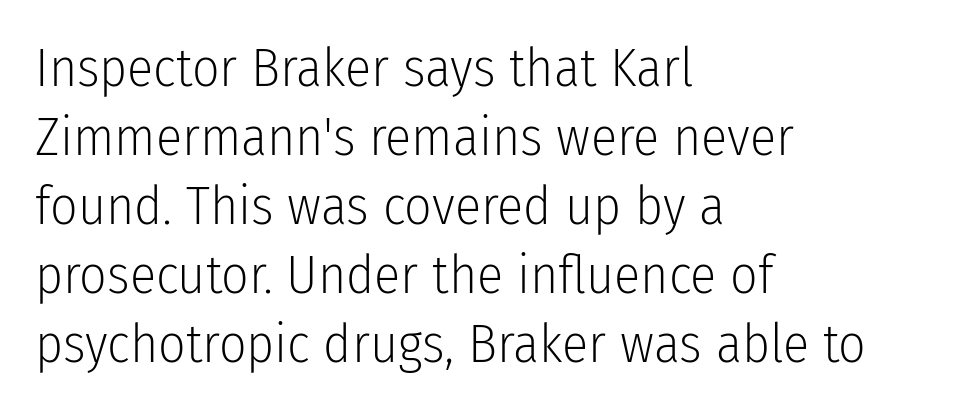
The image shows 54 px light, condensed sans-serif type, upright; set left-aligned, normal line spacing (1.28x), normal letter spacing, not underlined; low stroke contrast and a medium x-height.
